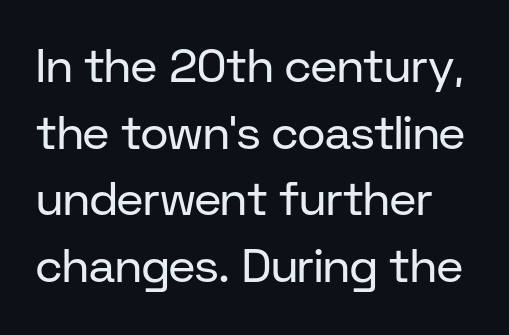
Q: Is the text bold? A: No.
Q: Is the text italic (slanted)? A: No, it is upright.
Q: Is the typeface a serif or a sans-serif typeface? A: Sans-serif.
Q: Is the text underlined? A: No.
Q: Is the spacing between letters normal or unusually wide? A: Normal.
Q: Is the spacing between lines tight, normal or loose? A: Normal.
Q: Width (condensed, normal, or wide)? A: Normal.
Q: Stroke contrast? A: Low.
Q: x-height? A: Medium.
Q: Monospaced? A: No.
